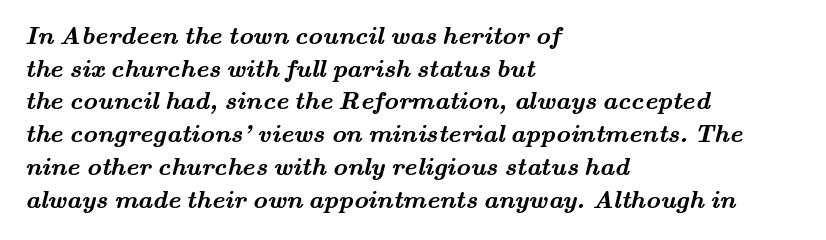
Q: Is the text bold? A: Yes.
Q: Is the text underlined? A: No.
Q: How is the paragraph aligned? A: Left-aligned.
Q: Is the spacing between letters normal or unusually wide? A: Normal.
Q: Is the spacing between lines tight, normal or loose? A: Normal.
